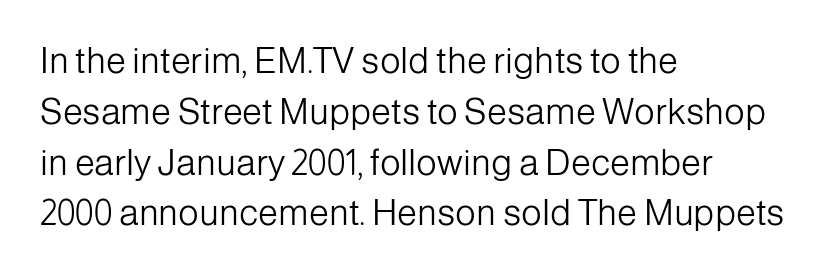
Q: Is the text bold? A: No.
Q: Is the text italic (slanted)? A: No, it is upright.
Q: Is the typeface a serif or a sans-serif typeface? A: Sans-serif.
Q: Is the text underlined? A: No.
Q: How is the paragraph aligned? A: Left-aligned.
Q: Is the spacing between letters normal or unusually wide? A: Normal.
Q: Is the spacing between lines tight, normal or loose? A: Normal.
Q: Width (condensed, normal, or wide)? A: Normal.
Q: Stroke contrast? A: Low.
Q: x-height? A: Medium.
Q: Monospaced? A: No.
